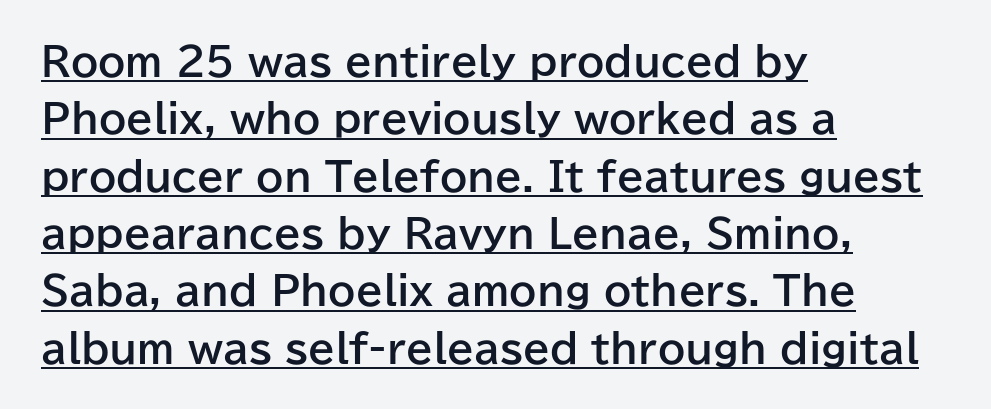
Q: Is the text bold? A: Yes.
Q: Is the text italic (slanted)? A: No, it is upright.
Q: Is the typeface a serif or a sans-serif typeface? A: Sans-serif.
Q: Is the text underlined? A: Yes.
Q: How is the paragraph aligned? A: Left-aligned.
Q: Is the spacing between letters normal or unusually wide? A: Normal.
Q: Is the spacing between lines tight, normal or loose? A: Normal.
Q: Width (condensed, normal, or wide)? A: Normal.
Q: Stroke contrast? A: Low.
Q: x-height? A: Medium.
Q: Monospaced? A: No.
